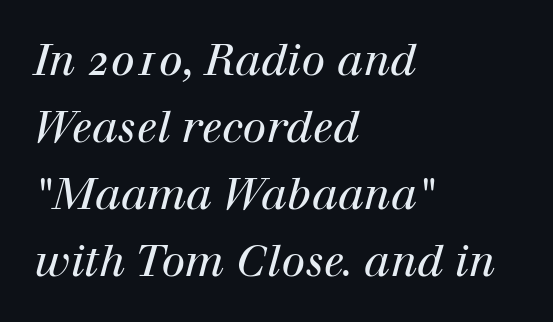
Q: Is the text bold? A: No.
Q: Is the text italic (slanted)? A: Yes, it leans right by about 12 degrees.
Q: Is the typeface a serif or a sans-serif typeface? A: Serif.
Q: Is the text underlined? A: No.
Q: How is the paragraph aligned? A: Left-aligned.
Q: Is the spacing between letters normal or unusually wide? A: Normal.
Q: Is the spacing between lines tight, normal or loose? A: Normal.
Q: Width (condensed, normal, or wide)? A: Normal.
Q: Stroke contrast? A: High.
Q: x-height? A: Medium.
Q: Monospaced? A: No.
